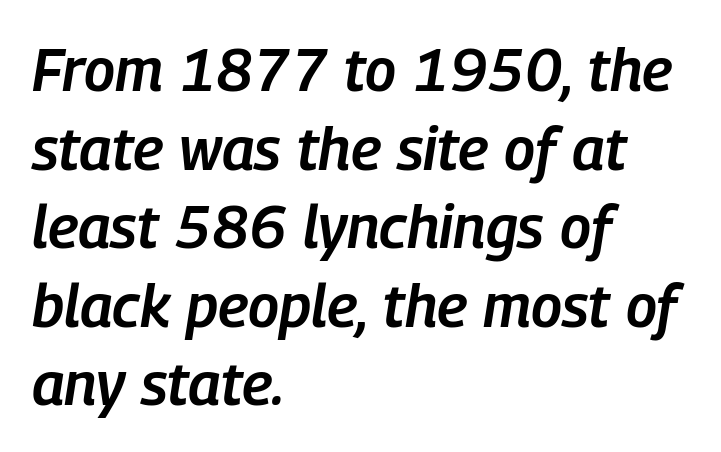
{"italic": "yes", "lean": "right", "slant_degrees": 9, "bold": "semi", "weight": "semibold", "width": "condensed", "stroke_contrast": "low", "x_height": "medium", "monospaced": "no", "underline": "no", "align": "left", "line_spacing": "normal", "line_spacing_ratio": 1.31, "letter_spacing": "normal", "letter_spacing_em": 0.0, "glyph_px": 60}
